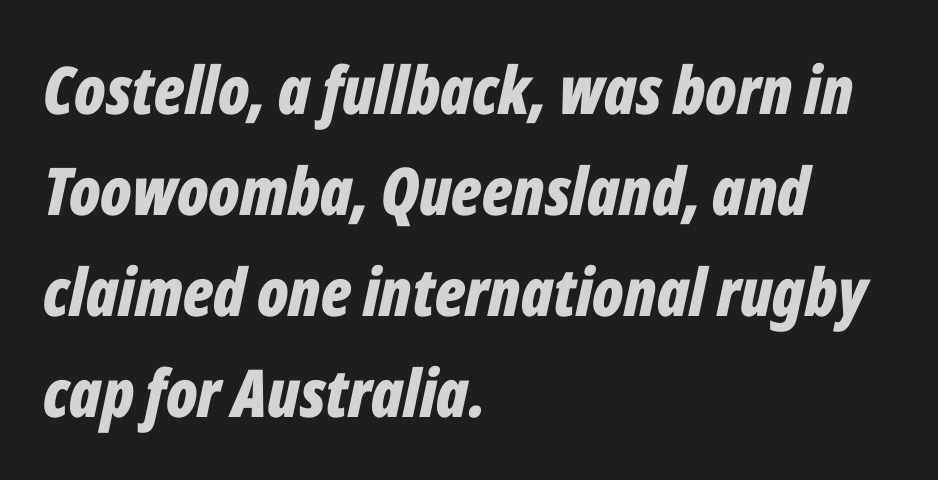
Q: Is the text bold? A: Yes.
Q: Is the text italic (slanted)? A: Yes, it leans right by about 12 degrees.
Q: Is the text underlined? A: No.
Q: How is the paragraph aligned? A: Left-aligned.
Q: Is the spacing between letters normal or unusually wide? A: Normal.
Q: Is the spacing between lines tight, normal or loose? A: Normal.
Q: Width (condensed, normal, or wide)? A: Condensed.
Q: Stroke contrast? A: Low.
Q: x-height? A: Medium.
Q: Monospaced? A: No.
